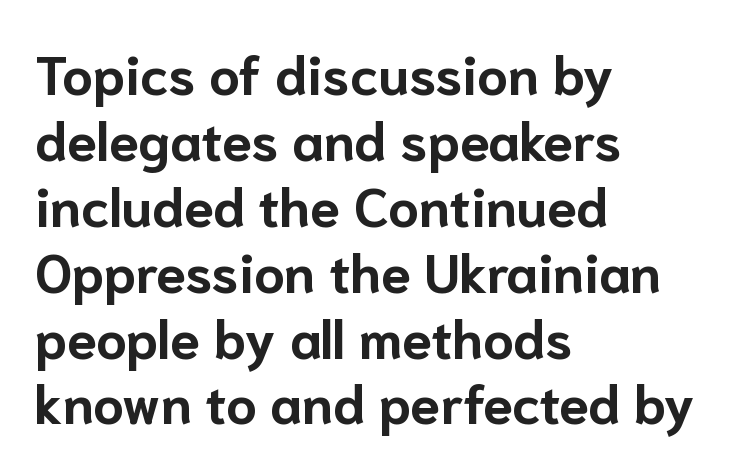
Does the copy run flush right? No — it runs flush left. Compared with typical body copy, the letter spacing here is the same. Here the designer chose a conventional face with non-uniform glyph widths. Lines of text with bare space underneath.
